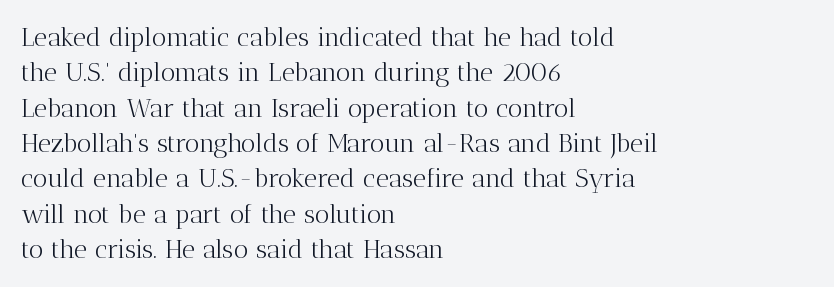
Vertically, the passage feels balanced, rows spaced as you'd expect. No italicization has been applied; the sample stays upright. A bare baseline throughout the passage. Think standard paragraph weight, or any step lighter than that.
